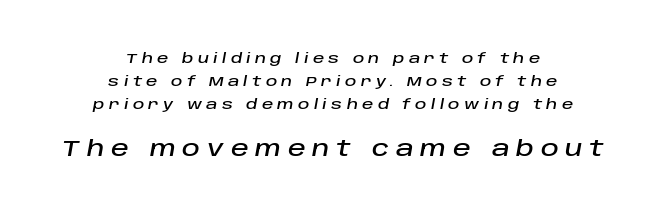
{"italic": "yes", "lean": "right", "slant_degrees": 10, "underline": "no", "align": "center", "line_spacing": "normal", "line_spacing_ratio": 1.65, "letter_spacing": "wide", "letter_spacing_em": 0.31, "larger_block": "second", "size_ratio": 1.57, "glyph_px": 22}
